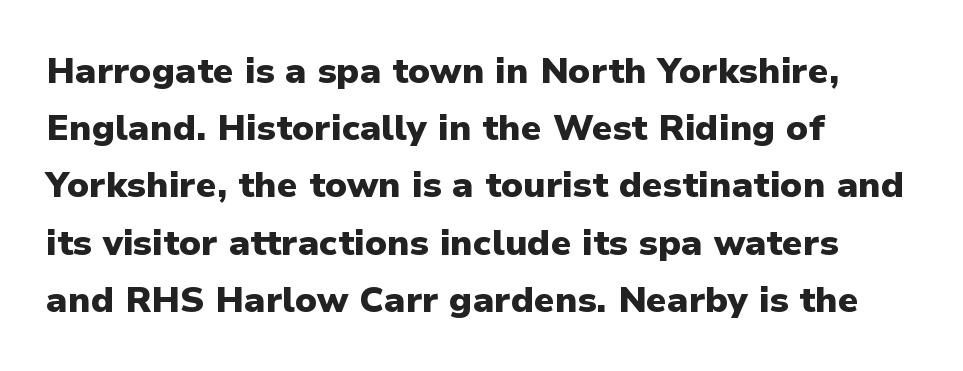
{"serif": "no", "italic": "no", "bold": "yes", "weight": "heavy", "width": "normal", "stroke_contrast": "low", "x_height": "medium", "monospaced": "no", "underline": "no", "align": "left", "line_spacing": "normal", "line_spacing_ratio": 1.59, "letter_spacing": "normal", "letter_spacing_em": 0.0, "glyph_px": 36}
